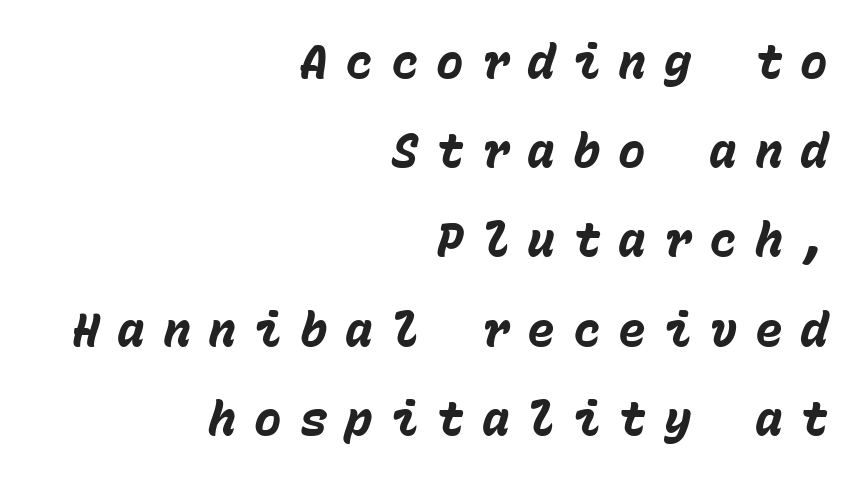
The gap between lines stays unmarked. Reading down the block, your eye finds every line finishing at a fixed right position. Horizontal bands of white between lines are thick stripes. What weight is shown? A full bold with thick strokes. Inter-character spacing is expanded well beyond the font's built-in metrics. The letters march in equal steps, a hallmark of fixed-pitch type.
